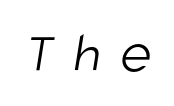
A bare baseline throughout the passage. The text was rendered using a sans face with plain stroke endings. No chunkiness to these letters — they're not bold. Substantial extra tracking has been applied to these lines. You could not count columns in this text — the font is proportionally spaced.
